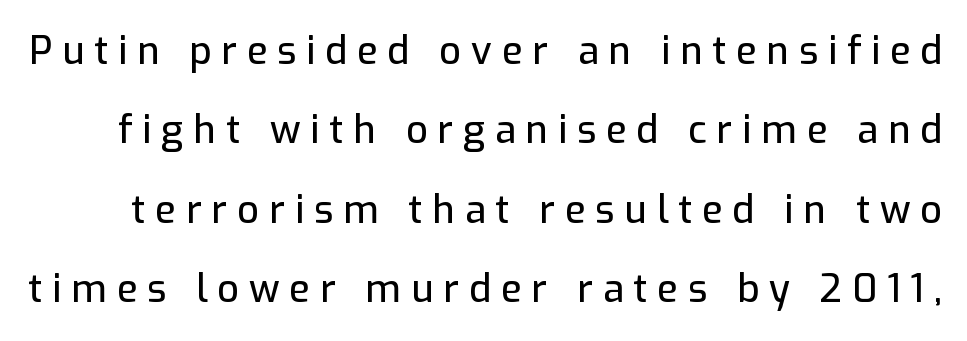
The image shows 38 px sans-serif type, upright; set loose line spacing (2.09x), unusually wide letter spacing (+0.26 em), not underlined; low stroke contrast and a medium x-height.
